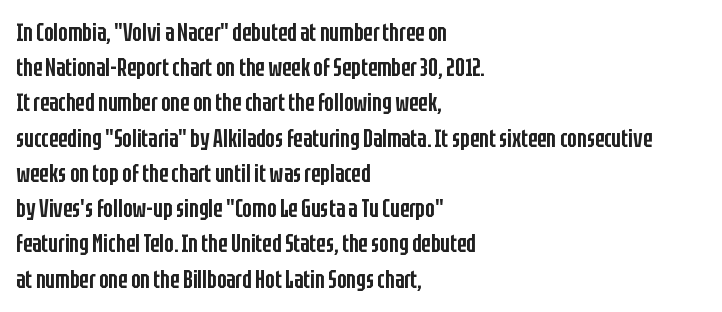
Heft: intermediate — a semibold. No word sits above an underline. Successive baselines arrive at the customary interval. Inter-character spacing is left at the font's built-in metrics. Reading down the block, your eye returns to a fixed left position each line. Italic? Not at all — the glyphs are vertical.
